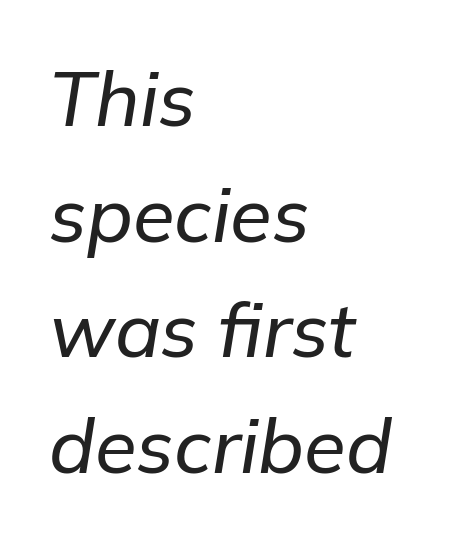
The image shows 76 px text type, italic (leaning right); set left-aligned, normal line spacing (1.52x), normal letter spacing, not underlined; low stroke contrast and a medium x-height.
